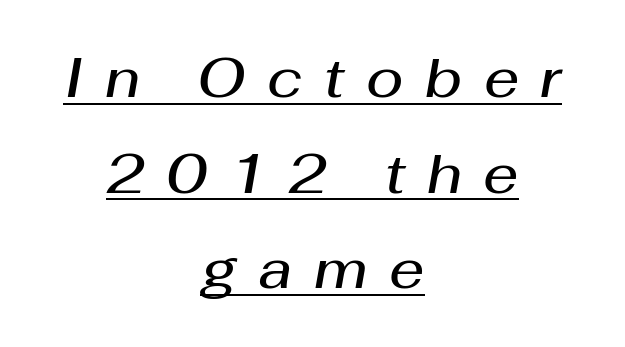
Q: Is the text bold? A: Semi-bold.
Q: Is the text italic (slanted)? A: Yes, it leans right by about 10 degrees.
Q: Is the text underlined? A: Yes.
Q: How is the paragraph aligned? A: Centered.
Q: Is the spacing between letters normal or unusually wide? A: Unusually wide.
Q: Width (condensed, normal, or wide)? A: Normal.
Q: Stroke contrast? A: Medium.
Q: x-height? A: Medium.
Q: Monospaced? A: No.
